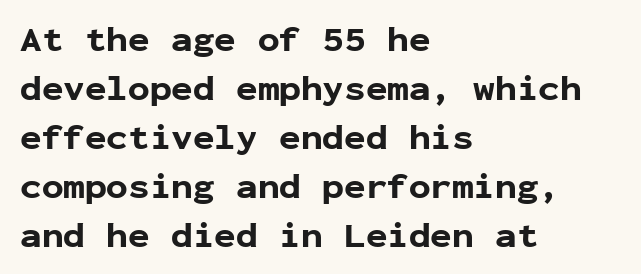
Honestly, there is no underline to notice here at all. Each glyph is drawn with heavy, bold strokes. Quick note: not italic, upright. The type is set solid horizontally, with unmodified tracking. The passage shown is typed in a monospace face where columns stay perfectly aligned.
